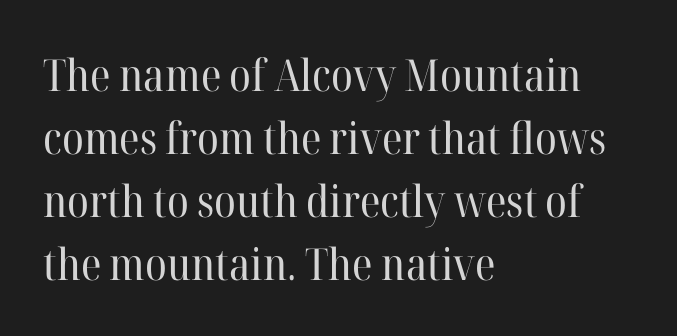
The image shows 44 px regular-weight serif type, upright; set left-aligned, normal line spacing (1.43x), normal letter spacing, not underlined; high stroke contrast and a medium x-height.
